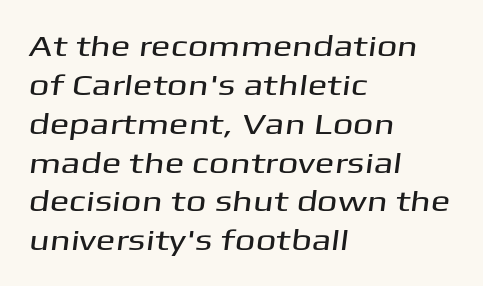
The image shows 29 px wide sans-serif type; set left-aligned, normal line spacing (1.34x), normal letter spacing, not underlined; medium stroke contrast and a medium x-height.
